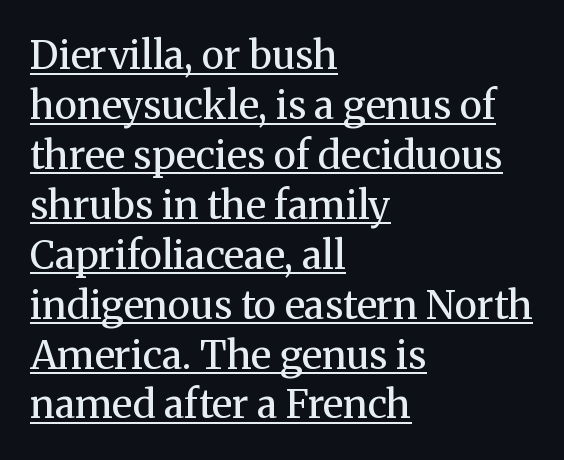
{"serif": "yes", "italic": "no", "bold": "no", "weight": "regular", "width": "normal", "stroke_contrast": "medium", "x_height": "medium", "monospaced": "no", "underline": "yes", "align": "left", "line_spacing": "normal", "line_spacing_ratio": 1.28, "letter_spacing": "normal", "letter_spacing_em": 0.0, "glyph_px": 39}
